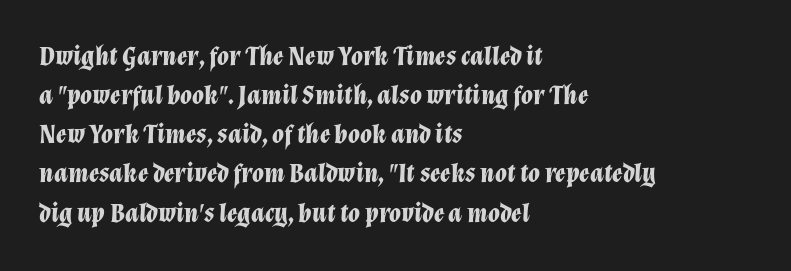
The image shows 27 px bold type, italic (leaning right); set left-aligned, normal line spacing (1.45x), normal letter spacing, not underlined.
